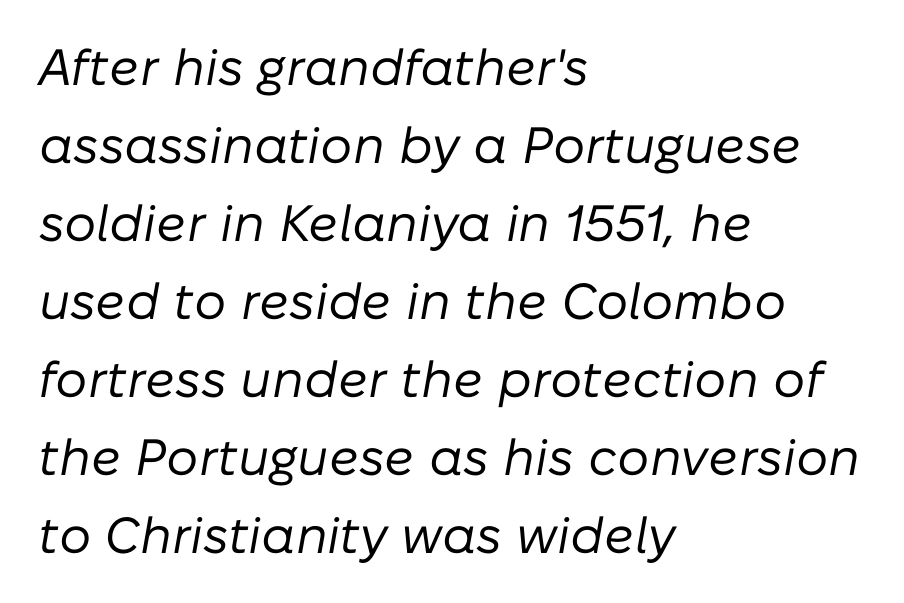
Q: Is the text bold? A: No.
Q: Is the text italic (slanted)? A: Yes, it leans right by about 10 degrees.
Q: Is the text underlined? A: No.
Q: How is the paragraph aligned? A: Left-aligned.
Q: Is the spacing between letters normal or unusually wide? A: Normal.
Q: Is the spacing between lines tight, normal or loose? A: Normal.
Q: Width (condensed, normal, or wide)? A: Normal.
Q: Stroke contrast? A: Low.
Q: x-height? A: Medium.
Q: Monospaced? A: No.
